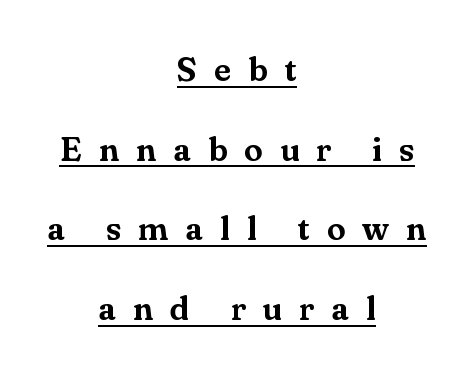
In designer terms, the underline attribute is active on this setting. Here the glyphs are tracked loosely, breaking word shapes into spaced letters. The vertical gap from one line to the next is large. Do the characters align in a grid? No, the font is proportional. Is the block centered? Yes — each line is placed symmetrically about the middle.
